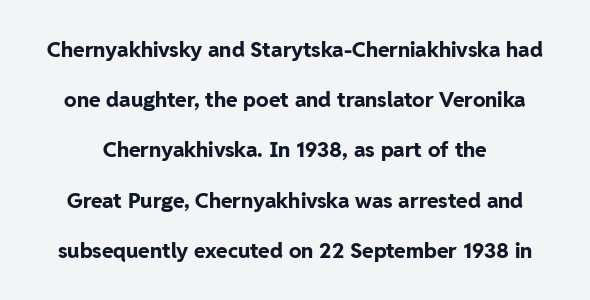
Q: Is the text bold? A: Yes.
Q: Is the text italic (slanted)? A: No, it is upright.
Q: Is the text underlined? A: No.
Q: Is the spacing between letters normal or unusually wide? A: Normal.
Q: Is the spacing between lines tight, normal or loose? A: Loose.
